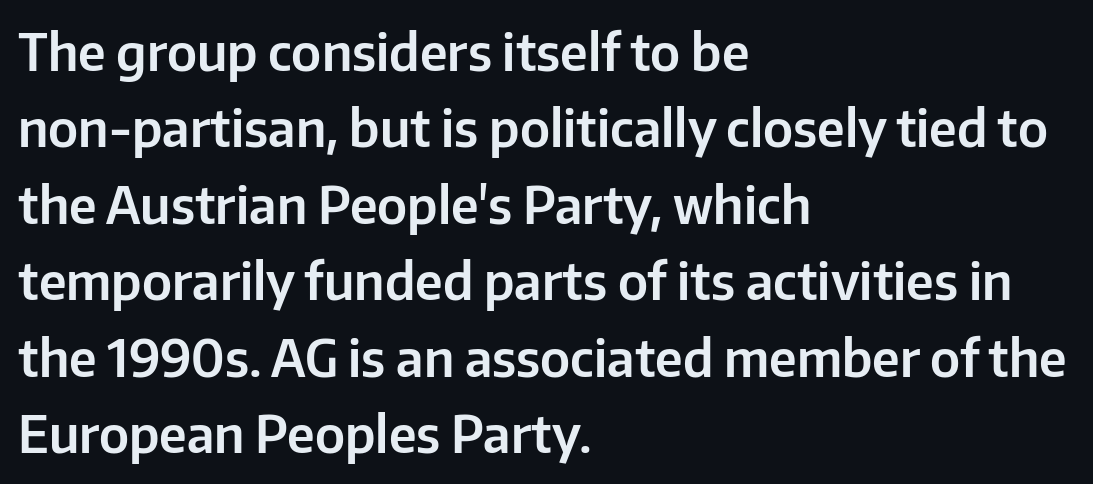
{"serif": "no", "italic": "no", "width": "normal", "stroke_contrast": "low", "x_height": "medium", "monospaced": "no", "underline": "no", "align": "left", "line_spacing": "normal", "line_spacing_ratio": 1.5, "letter_spacing": "normal", "letter_spacing_em": 0.0, "glyph_px": 51}
